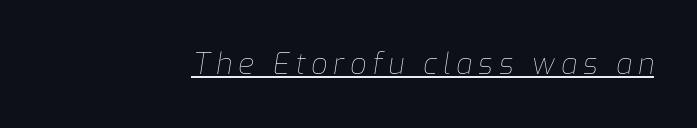
The image shows 29 px thin type, italic (leaning right); set unusually wide letter spacing (+0.2 em), underlined; low stroke contrast and a medium x-height.
